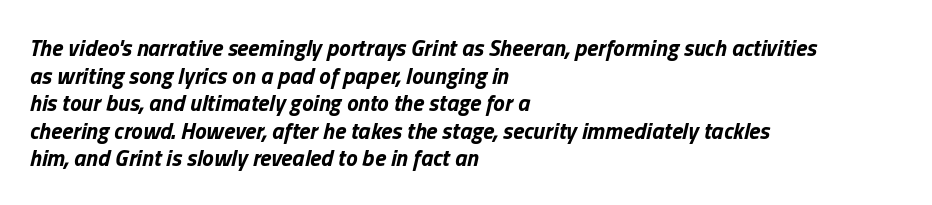
{"italic": "yes", "lean": "right", "slant_degrees": 13, "bold": "yes", "underline": "no", "align": "left", "line_spacing_ratio": 1.2, "letter_spacing": "normal", "letter_spacing_em": 0.0, "glyph_px": 23}
